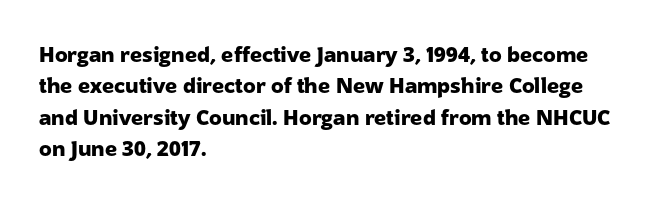
Q: Is the text bold? A: Yes.
Q: Is the text italic (slanted)? A: No, it is upright.
Q: Is the text underlined? A: No.
Q: How is the paragraph aligned? A: Left-aligned.
Q: Is the spacing between letters normal or unusually wide? A: Normal.
Q: Is the spacing between lines tight, normal or loose? A: Normal.
